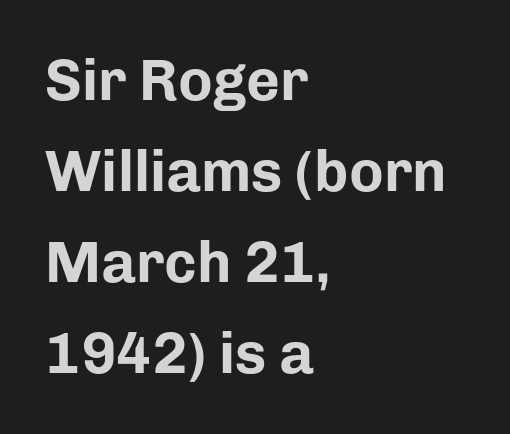
The image shows 58 px bold sans-serif type, upright; set left-aligned, normal line spacing (1.57x), normal letter spacing, not underlined; low stroke contrast and a medium x-height.
